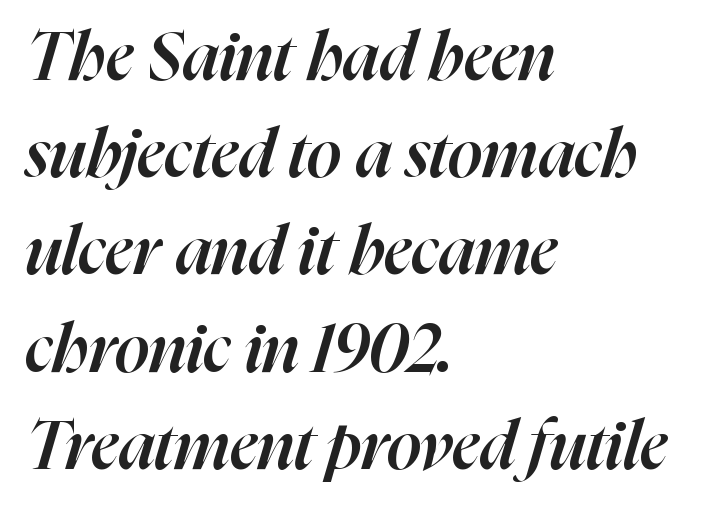
The vertical gap from one line to the next is medium. These lines were composed using italics. Weight check: semibold — heavier than regular, not quite bold. Decoration check: the copy has no underline. The lines are quadded left. Each letter keeps its own natural width here, so spacing adapts to shape.
